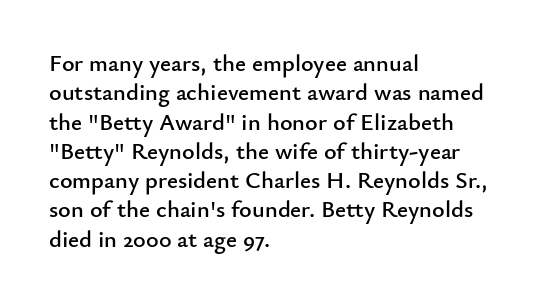
The lettering stays uniformly vertical, giving the passage a roman look. The letterforms sit shoulder to shoulder at normal distance. The setting favours the left margin, as ordinary paragraphs usually do. Decoration check: the copy has no underline.
